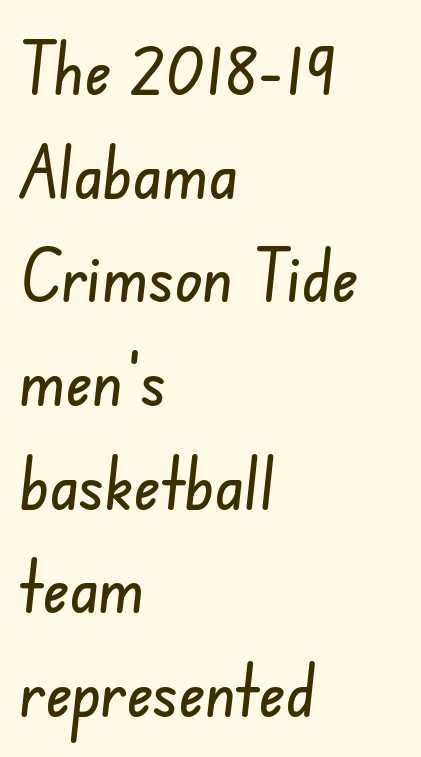
You could call the tracking neutral — neither tight nor loose. Check under the words: just untouched page. These lines are rendered in a variable-pitch font. A typesetter would call this leading conventional body-copy spacing. Leftover space on each line is placed entirely after the last word.
